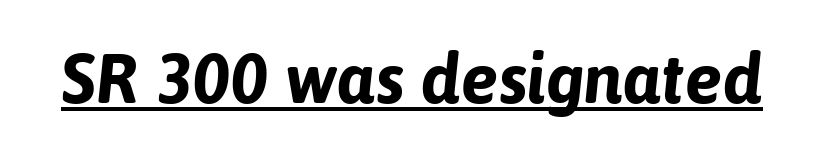
{"italic": "yes", "lean": "right", "slant_degrees": 6, "bold": "yes", "weight": "bold", "width": "normal", "stroke_contrast": "low", "x_height": "medium", "monospaced": "no", "underline": "yes", "letter_spacing": "normal", "letter_spacing_em": 0.0, "glyph_px": 70}
